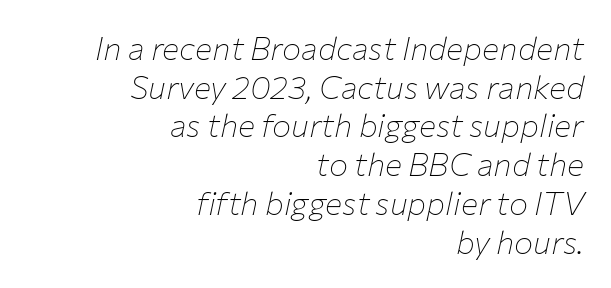
Q: Is the text bold? A: No.
Q: Is the text italic (slanted)? A: Yes, it leans right by about 12 degrees.
Q: Is the text underlined? A: No.
Q: How is the paragraph aligned? A: Right-aligned.
Q: Is the spacing between letters normal or unusually wide? A: Normal.
Q: Width (condensed, normal, or wide)? A: Normal.
Q: Stroke contrast? A: Low.
Q: x-height? A: Medium.
Q: Monospaced? A: No.
